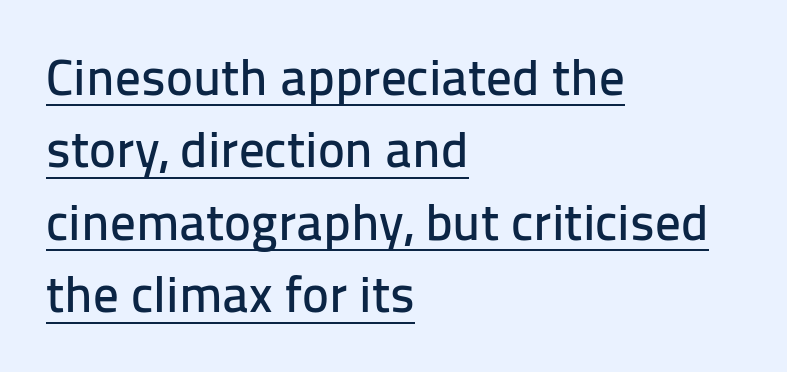
The image shows 51 px sans-serif type, upright; set left-aligned, normal line spacing (1.42x), normal letter spacing, underlined; low stroke contrast and a medium x-height.
